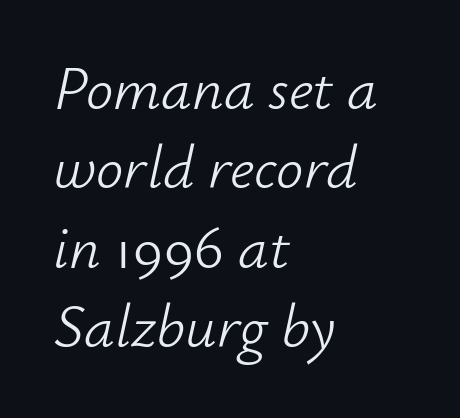
{"italic": "yes", "lean": "right", "slant_degrees": 12, "bold": "no", "weight": "light", "width": "normal", "stroke_contrast": "low", "x_height": "small", "monospaced": "no", "underline": "no", "align": "left", "line_spacing": "normal", "line_spacing_ratio": 1.3, "letter_spacing": "normal", "letter_spacing_em": 0.0, "glyph_px": 61}
